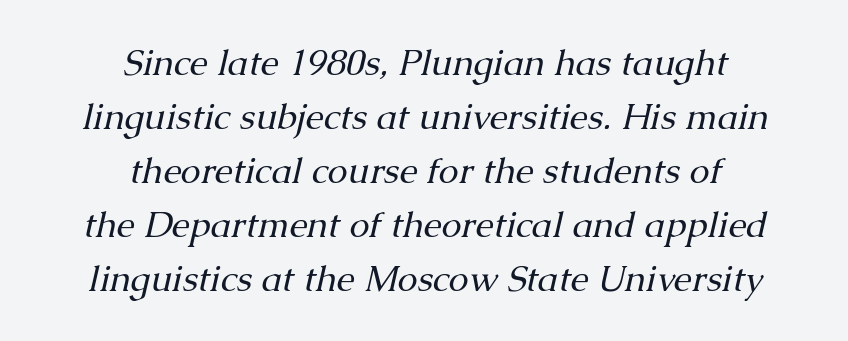
{"serif": "yes", "italic": "yes", "lean": "right", "slant_degrees": 13, "bold": "no", "weight": "regular", "width": "normal", "stroke_contrast": "medium", "x_height": "medium", "monospaced": "no", "underline": "no", "align": "center", "line_spacing": "normal", "line_spacing_ratio": 1.5, "letter_spacing": "normal", "letter_spacing_em": 0.0, "glyph_px": 36}
